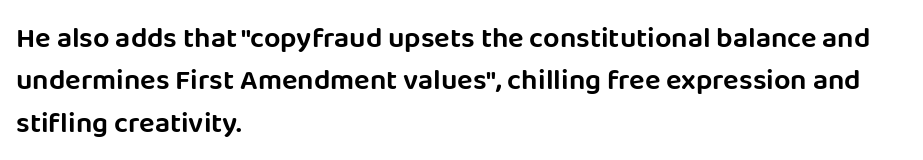
The image shows 29 px sans-serif type, upright; set left-aligned, normal line spacing (1.46x), normal letter spacing, not underlined; low stroke contrast and a large x-height.
